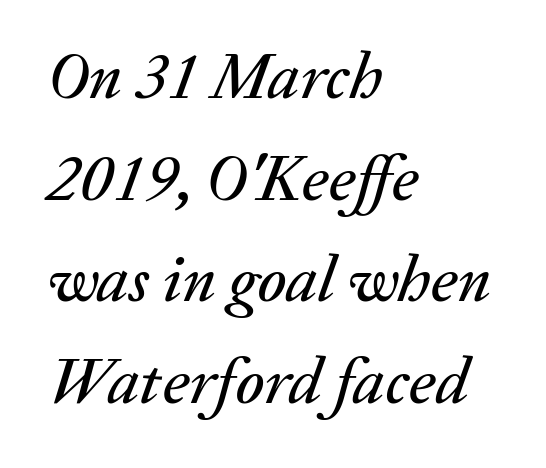
Q: Is the text italic (slanted)? A: Yes, it leans right by about 20 degrees.
Q: Is the text underlined? A: No.
Q: How is the paragraph aligned? A: Left-aligned.
Q: Is the spacing between letters normal or unusually wide? A: Normal.
Q: Is the spacing between lines tight, normal or loose? A: Normal.
Q: Width (condensed, normal, or wide)? A: Normal.
Q: Stroke contrast? A: Medium.
Q: x-height? A: Medium.
Q: Monospaced? A: No.
